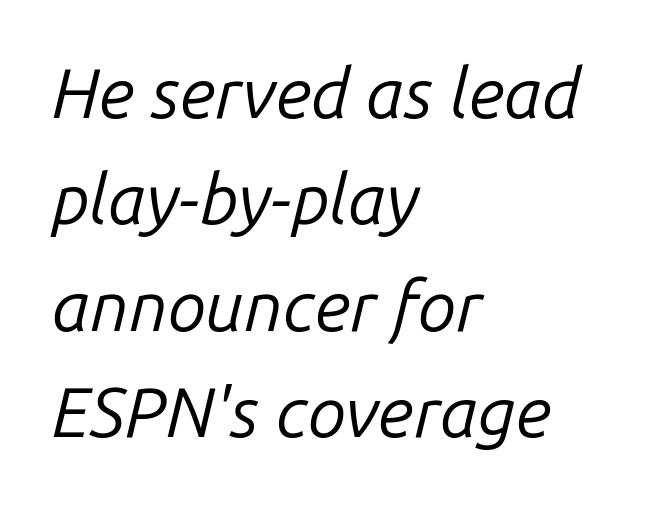
Q: Is the text bold? A: No.
Q: Is the text italic (slanted)? A: Yes, it leans right by about 14 degrees.
Q: Is the text underlined? A: No.
Q: How is the paragraph aligned? A: Left-aligned.
Q: Is the spacing between letters normal or unusually wide? A: Normal.
Q: Is the spacing between lines tight, normal or loose? A: Normal.
Q: Width (condensed, normal, or wide)? A: Normal.
Q: Stroke contrast? A: Low.
Q: x-height? A: Medium.
Q: Monospaced? A: No.
